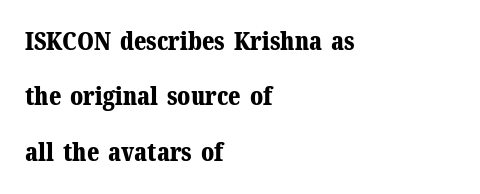
Q: Is the text bold? A: Yes.
Q: Is the text italic (slanted)? A: No, it is upright.
Q: Is the text underlined? A: No.
Q: How is the paragraph aligned? A: Left-aligned.
Q: Is the spacing between letters normal or unusually wide? A: Normal.
Q: Is the spacing between lines tight, normal or loose? A: Loose.
